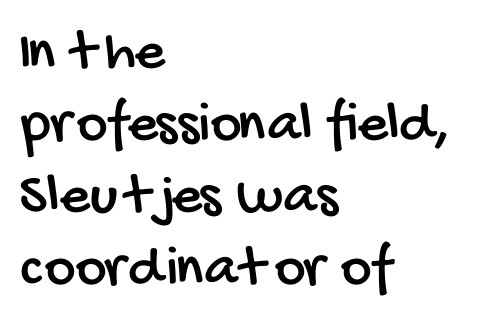
The image shows 59 px condensed sans-serif type; set left-aligned, line spacing 1.22x, normal letter spacing, not underlined; low stroke contrast and a large x-height.
